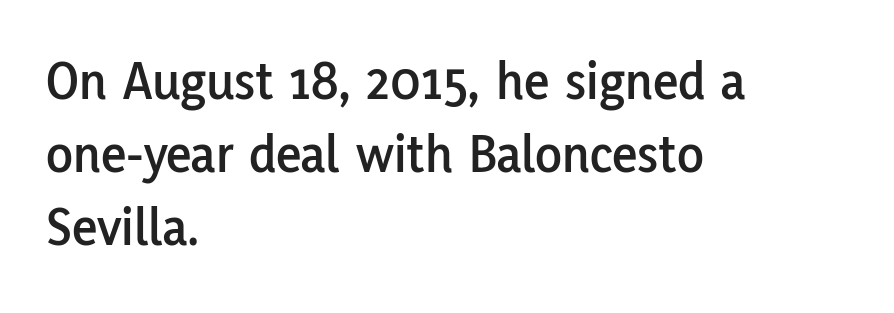
{"serif": "no", "italic": "no", "width": "normal", "stroke_contrast": "low", "x_height": "medium", "monospaced": "no", "underline": "no", "align": "left", "line_spacing": "normal", "line_spacing_ratio": 1.33, "letter_spacing": "normal", "letter_spacing_em": 0.0, "glyph_px": 55}
